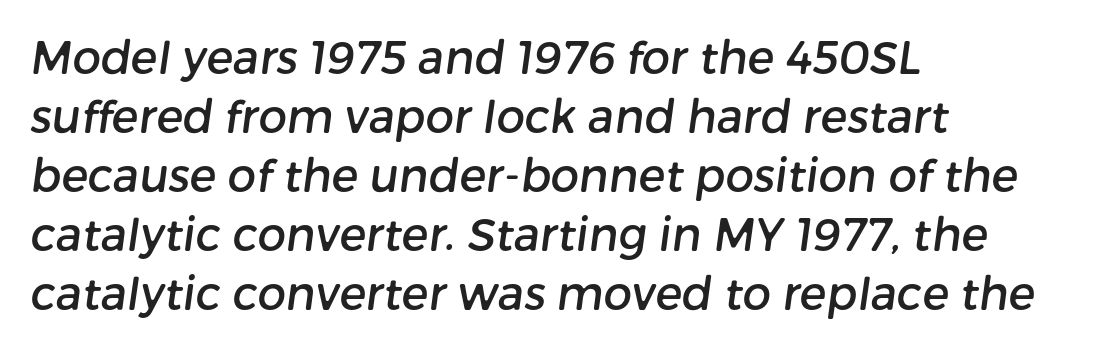
Only glyphs here, with clear space below each row. This rendering uses left alignment, leaving the right contour irregular. Stroke terminals: plain, sans-serif. In terms of letterspacing, this is plain default setting.
